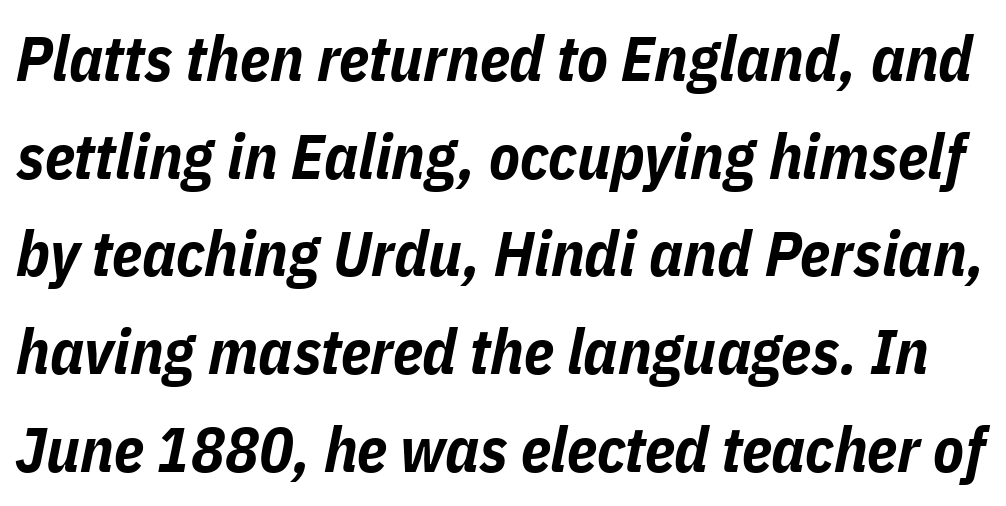
Q: Is the text bold? A: Yes.
Q: Is the text italic (slanted)? A: Yes, it leans right by about 11 degrees.
Q: Is the text underlined? A: No.
Q: Is the spacing between letters normal or unusually wide? A: Normal.
Q: Is the spacing between lines tight, normal or loose? A: Normal.
Q: Width (condensed, normal, or wide)? A: Condensed.
Q: Stroke contrast? A: Low.
Q: x-height? A: Medium.
Q: Monospaced? A: No.
